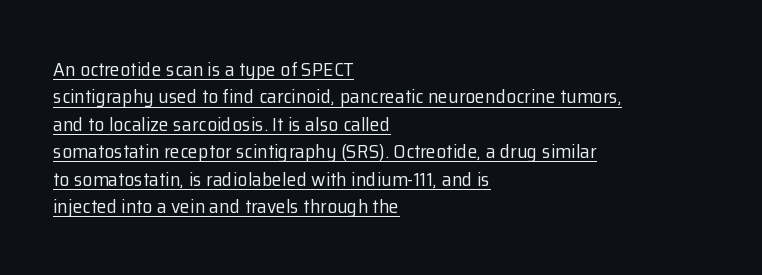
Q: Is the text bold? A: No.
Q: Is the text italic (slanted)? A: No, it is upright.
Q: Is the text underlined? A: Yes.
Q: How is the paragraph aligned? A: Left-aligned.
Q: Is the spacing between letters normal or unusually wide? A: Normal.
Q: Is the spacing between lines tight, normal or loose? A: Normal.
